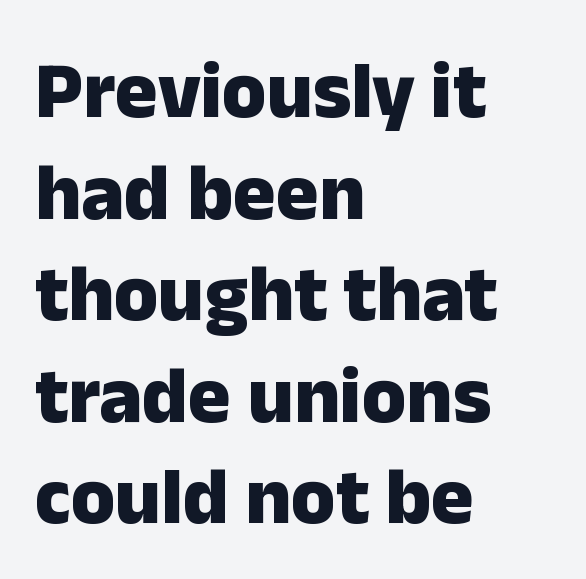
The image shows 80 px heavy sans-serif type, upright; set left-aligned, normal line spacing (1.27x), normal letter spacing, not underlined; low stroke contrast and a medium x-height.
